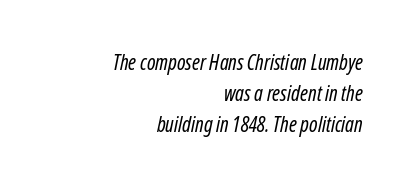
{"italic": "yes", "lean": "right", "slant_degrees": 12, "bold": "no", "underline": "no", "align": "right", "line_spacing": "normal", "line_spacing_ratio": 1.47, "letter_spacing": "normal", "letter_spacing_em": 0.0, "glyph_px": 21}
